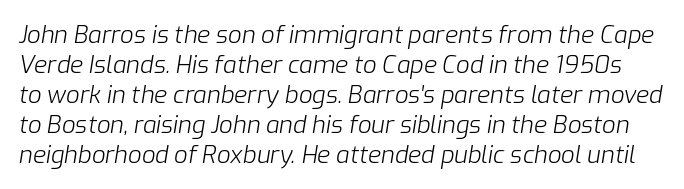
Q: Is the text bold? A: No.
Q: Is the text italic (slanted)? A: Yes, it leans right by about 9 degrees.
Q: Is the text underlined? A: No.
Q: Is the spacing between letters normal or unusually wide? A: Normal.
Q: Is the spacing between lines tight, normal or loose? A: Normal.
